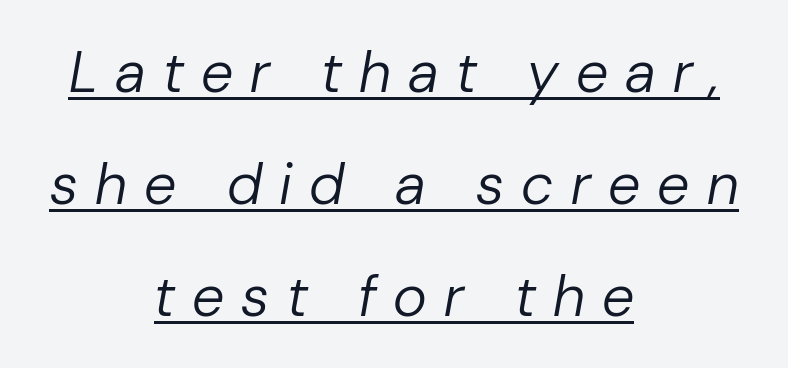
{"italic": "yes", "lean": "right", "slant_degrees": 10, "bold": "no", "weight": "regular", "width": "normal", "stroke_contrast": "low", "x_height": "medium", "monospaced": "no", "underline": "yes", "align": "center", "line_spacing": "loose", "line_spacing_ratio": 1.93, "letter_spacing": "wide", "letter_spacing_em": 0.3, "glyph_px": 58}
